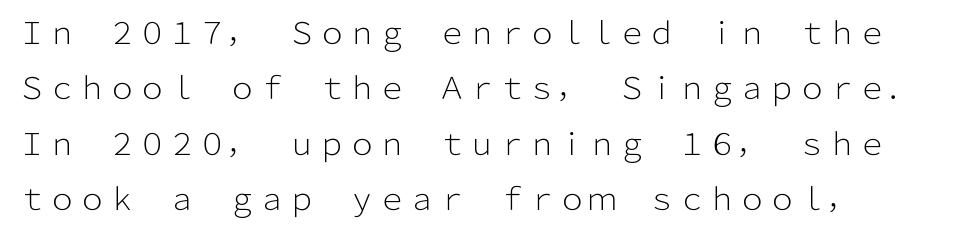
{"serif": "no", "italic": "no", "bold": "no", "weight": "light", "width": "normal", "stroke_contrast": "low", "x_height": "medium", "monospaced": "no", "underline": "no", "line_spacing_ratio": 1.85, "letter_spacing": "normal", "letter_spacing_em": 0.0, "glyph_px": 30}
